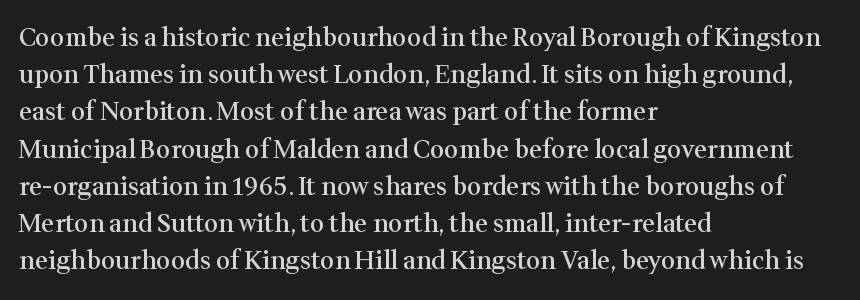
Normally led — the rows are evenly, conventionally spaced. Strokes here are thickened, but only to semibold level. Tracking value appears to be zero — textbook default spacing. A roman cut, with each character standing at attention. Teacher's note: observe the even left margin — that is flush-left alignment.
